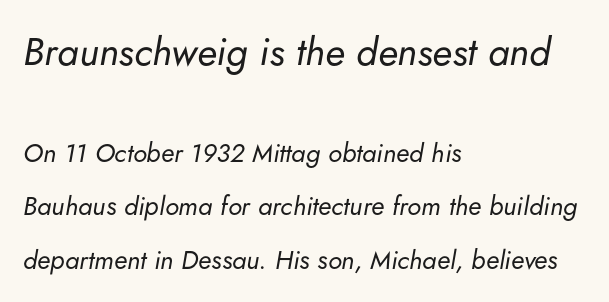
The image shows 39 px regular-weight type, italic (leaning right); set left-aligned, loose line spacing (2.05x), normal letter spacing, not underlined; the first (top) block is 1.5x larger; low stroke contrast and a small x-height.
